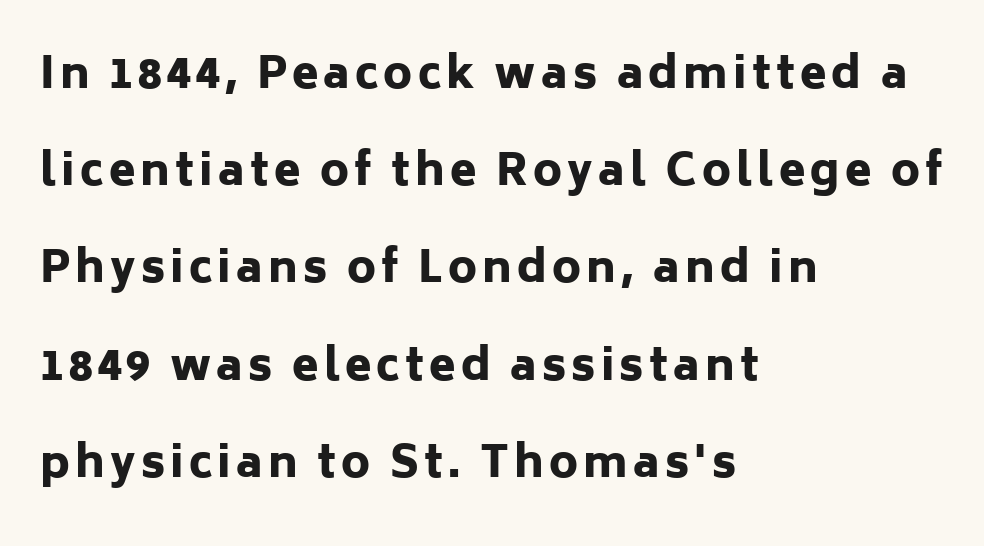
{"serif": "no", "italic": "no", "bold": "yes", "weight": "heavy", "width": "normal", "stroke_contrast": "low", "x_height": "medium", "monospaced": "no", "underline": "no", "align": "left", "line_spacing": "loose", "line_spacing_ratio": 2.26, "glyph_px": 43}
